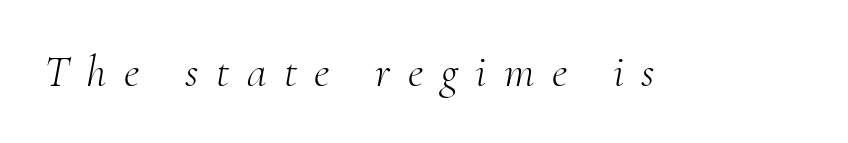
{"serif": "yes", "italic": "yes", "lean": "right", "slant_degrees": 10, "bold": "no", "weight": "light", "width": "normal", "stroke_contrast": "medium", "x_height": "small", "monospaced": "no", "underline": "no", "letter_spacing": "wide", "letter_spacing_em": 0.39, "glyph_px": 45}
